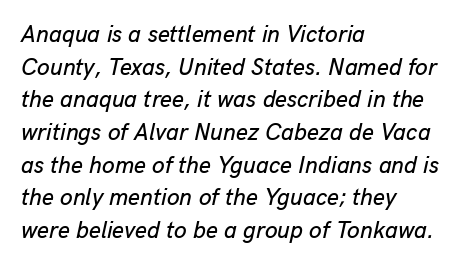
{"italic": "yes", "lean": "right", "slant_degrees": 13, "underline": "no", "align": "left", "line_spacing": "normal", "line_spacing_ratio": 1.42, "letter_spacing": "normal", "letter_spacing_em": 0.0, "glyph_px": 23}
